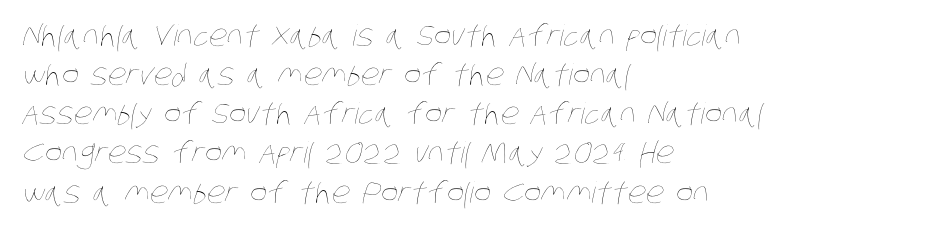
The image shows 29 px thin, condensed type; set left-aligned, normal line spacing (1.35x), normal letter spacing, not underlined; low stroke contrast and a large x-height.
